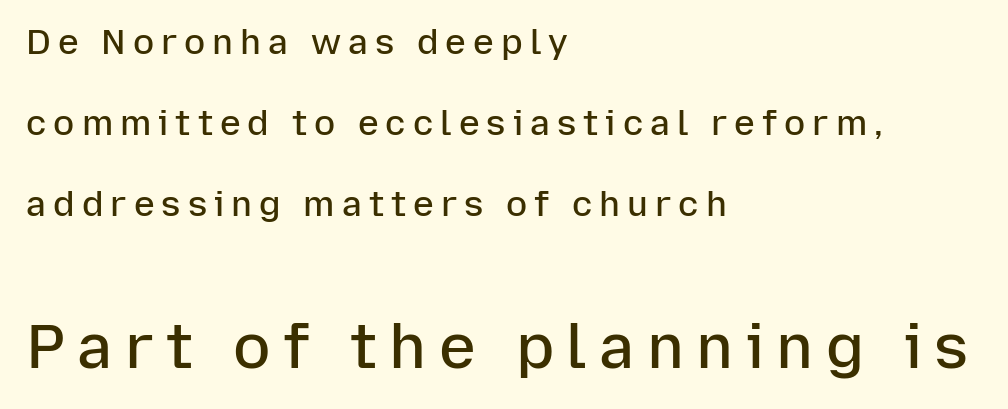
The image shows 62 px semibold sans-serif type, upright; set left-aligned, loose line spacing (2.32x), unusually wide letter spacing (+0.2 em), not underlined; the second (bottom) block is 1.77x larger; low stroke contrast and a medium x-height.
